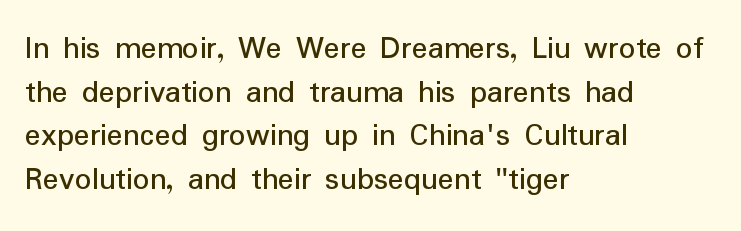
The passage shown is typed in a proportional face where columns would drift. Evenly set lines give the paragraph a standard silhouette. Where is the straight margin? On the left. This rendering features lettering with no underline. Posture: straight, roman, zero tilt.
